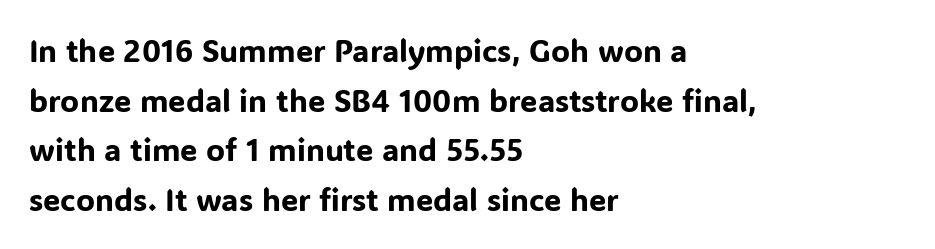
{"serif": "no", "italic": "no", "width": "normal", "stroke_contrast": "low", "x_height": "medium", "monospaced": "no", "underline": "no", "align": "left", "line_spacing": "normal", "line_spacing_ratio": 1.6, "letter_spacing": "normal", "letter_spacing_em": 0.0, "glyph_px": 31}
